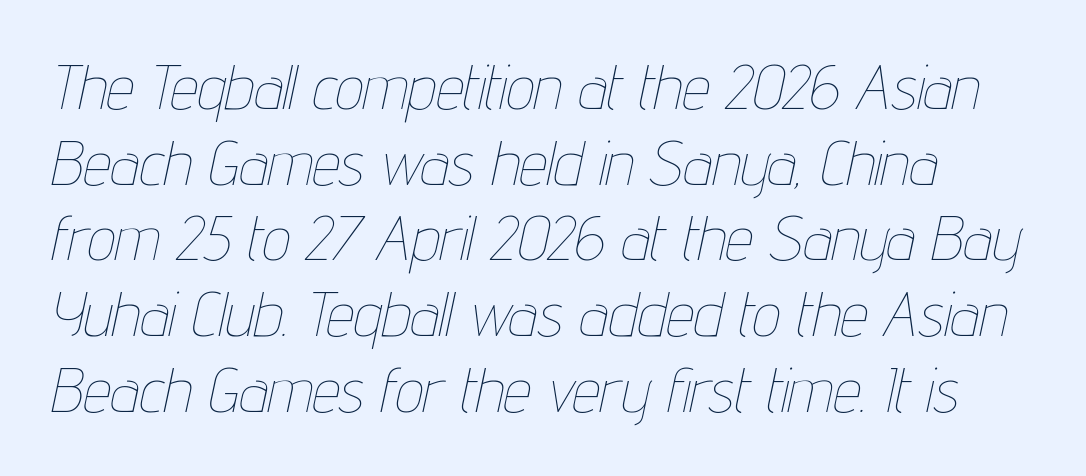
The image shows 62 px thin, condensed type, italic (leaning right); set left-aligned, line spacing 1.22x, normal letter spacing, not underlined; low stroke contrast and a medium x-height.
